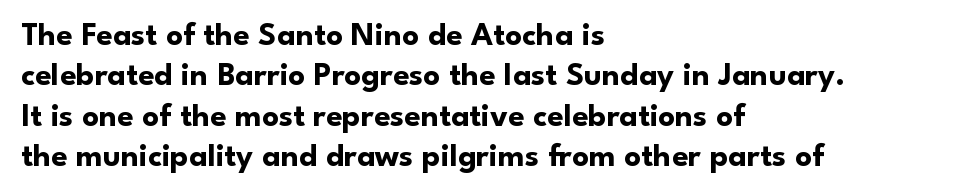
Q: Is the text bold? A: Yes.
Q: Is the text italic (slanted)? A: No, it is upright.
Q: Is the typeface a serif or a sans-serif typeface? A: Sans-serif.
Q: Is the text underlined? A: No.
Q: How is the paragraph aligned? A: Left-aligned.
Q: Is the spacing between letters normal or unusually wide? A: Normal.
Q: Width (condensed, normal, or wide)? A: Normal.
Q: Stroke contrast? A: Low.
Q: x-height? A: Small.
Q: Monospaced? A: No.
